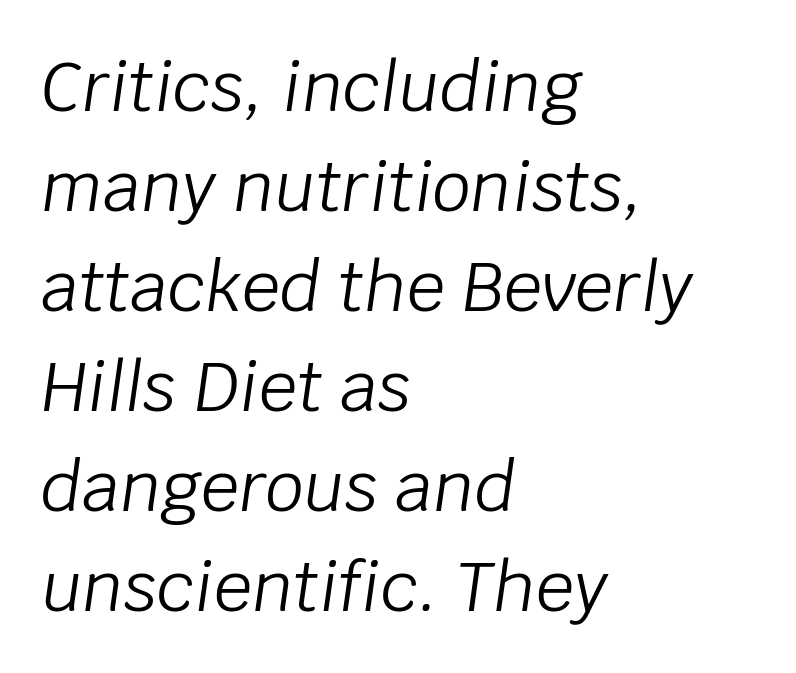
{"italic": "yes", "lean": "right", "slant_degrees": 8, "bold": "no", "weight": "light", "width": "normal", "stroke_contrast": "low", "x_height": "large", "monospaced": "no", "underline": "no", "align": "left", "line_spacing": "normal", "line_spacing_ratio": 1.47, "letter_spacing": "normal", "letter_spacing_em": 0.0, "glyph_px": 68}
